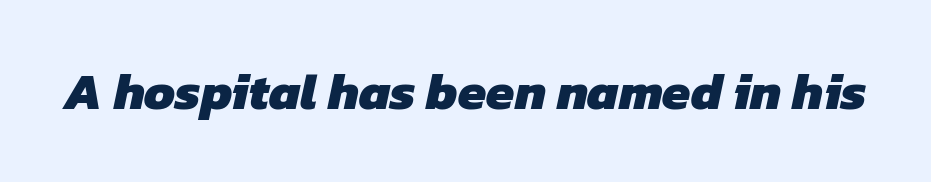
{"serif": "no", "bold": "yes", "weight": "heavy", "width": "normal", "stroke_contrast": "low", "x_height": "medium", "monospaced": "no", "underline": "no", "letter_spacing": "normal", "letter_spacing_em": 0.0, "glyph_px": 51}
